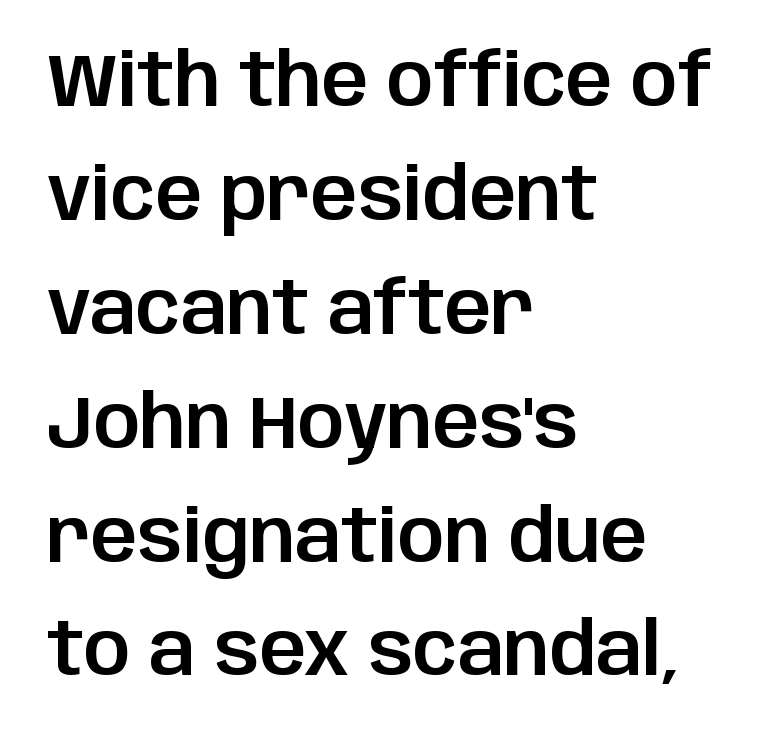
Quick note: not italic, upright. The string is rendered with underlining switched off. Rows of type keep a routine distance in the vertical direction. Examine the stroke ends and you'll find no serifs. Is the block centered? No — it sits flush against the left margin.
